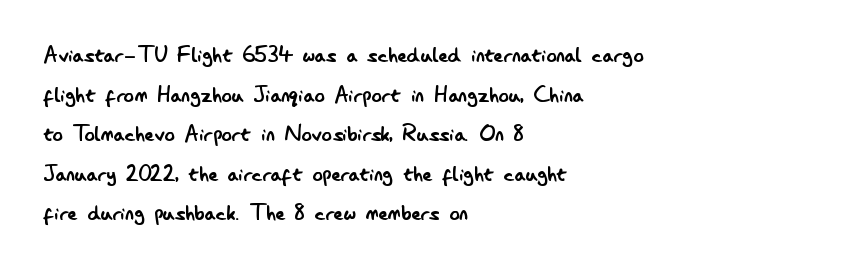
Q: Is the text bold? A: No.
Q: Is the text italic (slanted)? A: No, it is upright.
Q: Is the text underlined? A: No.
Q: How is the paragraph aligned? A: Left-aligned.
Q: Is the spacing between letters normal or unusually wide? A: Normal.
Q: Is the spacing between lines tight, normal or loose? A: Normal.
